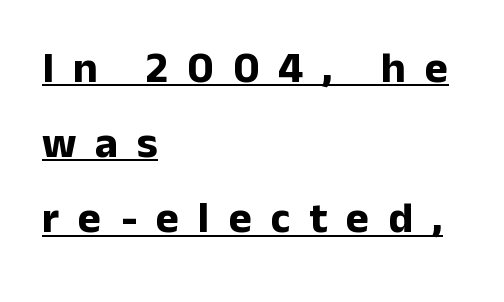
The image shows 44 px bold sans-serif type, upright; set left-aligned, line spacing 1.71x, unusually wide letter spacing (+0.43 em), underlined; low stroke contrast and a medium x-height.
